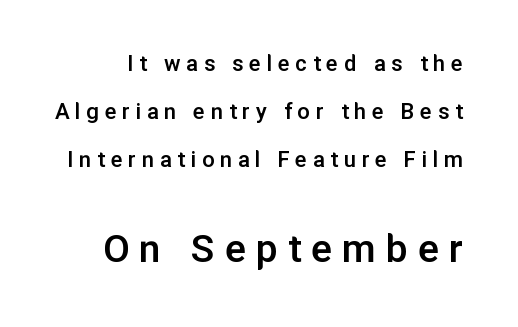
{"serif": "no", "italic": "no", "bold": "semi", "weight": "semibold", "width": "normal", "stroke_contrast": "low", "x_height": "medium", "monospaced": "no", "underline": "no", "line_spacing": "loose", "line_spacing_ratio": 1.92, "letter_spacing": "wide", "letter_spacing_em": 0.22, "larger_block": "second", "size_ratio": 1.76, "glyph_px": 44}
